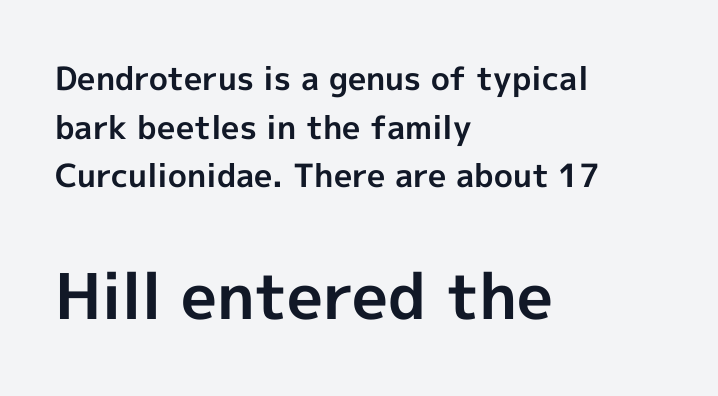
Q: Is the text bold? A: Yes.
Q: Is the text italic (slanted)? A: No, it is upright.
Q: Is the typeface a serif or a sans-serif typeface? A: Sans-serif.
Q: Is the text underlined? A: No.
Q: How is the paragraph aligned? A: Left-aligned.
Q: Is the spacing between letters normal or unusually wide? A: Normal.
Q: Is the spacing between lines tight, normal or loose? A: Normal.
Q: Which block of text is set in a larger size, the first (top) or the second (bottom)? A: The second (bottom) one.
Q: Width (condensed, normal, or wide)? A: Normal.
Q: x-height? A: Medium.
Q: Monospaced? A: No.
